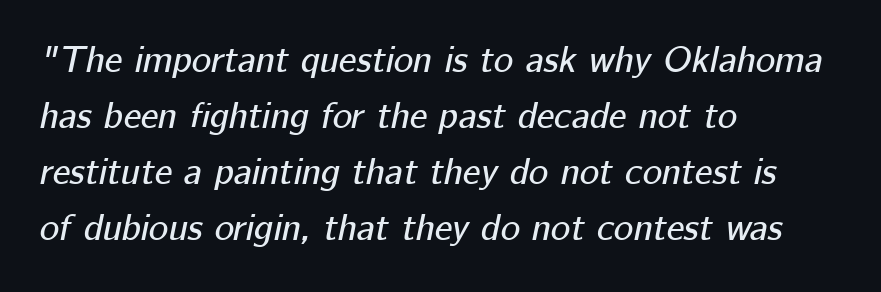
Yep, that's italic — everything's leaning. Think of a printed novel: that variable character pitch is what you see here. How are the letters spaced? Ordinarily, with no added tracking. Regular leading. Check under the words: just untouched page.
